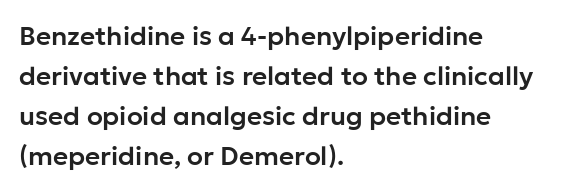
Q: Is the text italic (slanted)? A: No, it is upright.
Q: Is the text underlined? A: No.
Q: How is the paragraph aligned? A: Left-aligned.
Q: Is the spacing between letters normal or unusually wide? A: Normal.
Q: Is the spacing between lines tight, normal or loose? A: Normal.
